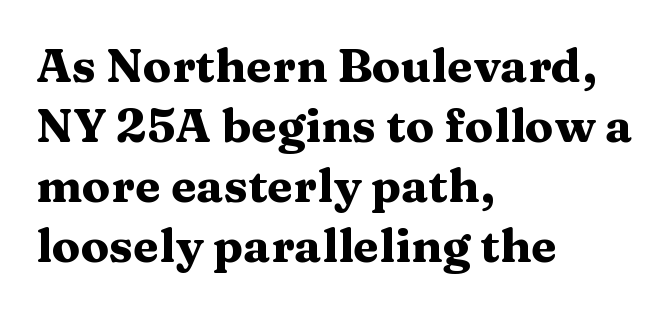
Baseline-to-baseline distance is the conventional proportion of letter height. The passage is arranged the way most books set body copy — flush left. Typographically, this falls in the serif category. Think of a printed novel: that variable character pitch is what you see here.
